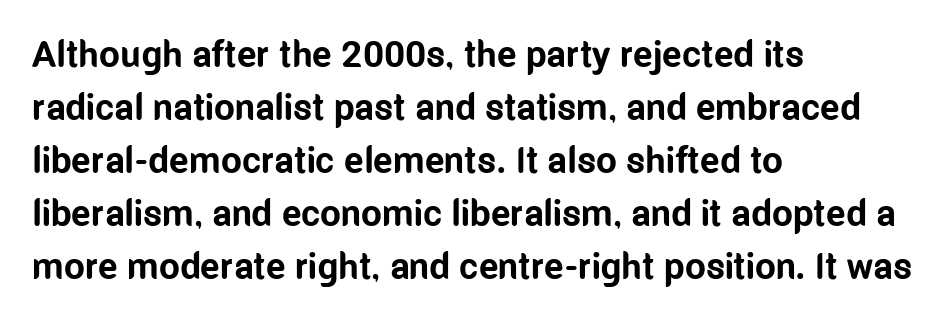
This rendering employs a face without finishing strokes, i.e., a sans-serif. Characters remain perfectly vertical along every line. These lines carry a lot of weight — the face is fully bold. Notice how the passage keeps a crisp vertical edge on the left only. You could not count columns in this text — the font is proportionally spaced. The glyphs are unaccompanied by any horizontal stroke below them.
